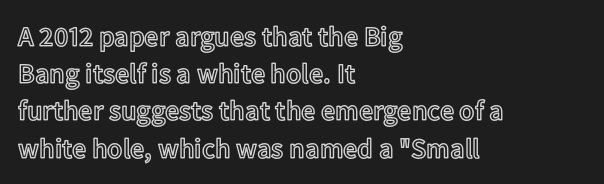
Line beginnings align vertically; line endings do not. This sample has the flowing, uneven cadence of proportional lettering. Honestly, there is no underline to notice here at all. Between one letter and the next there's only the usual sliver of space.
